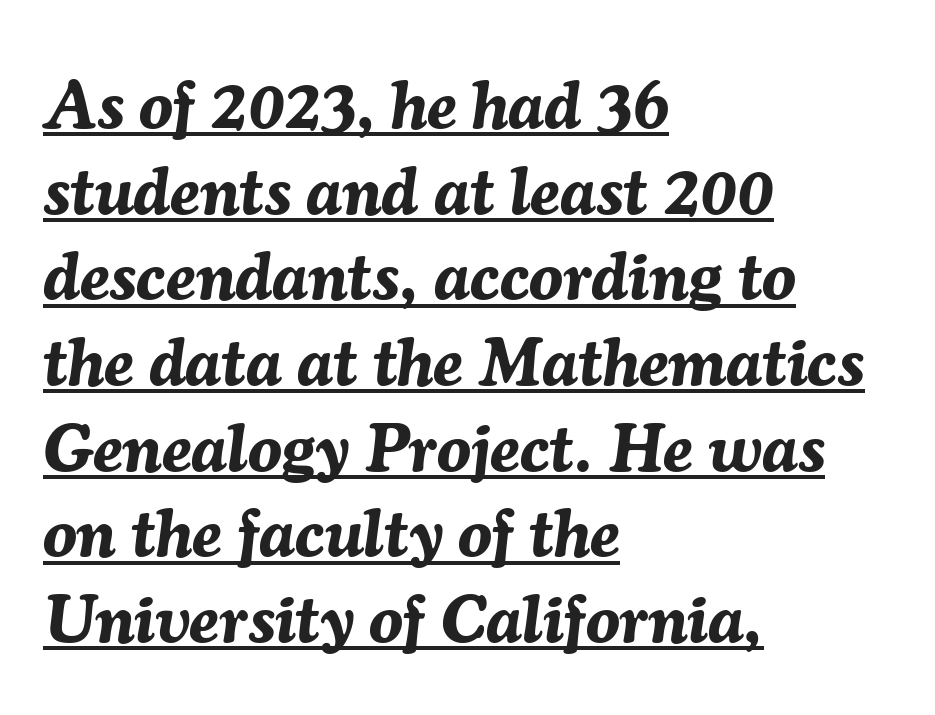
Each word holds together tightly as a unit, with standard inter-letter gaps. The typesetting leans heavy: a genuine bold. Quick note: interline space is typical. You can tell it's italic because the verticals aren't actually vertical. The rendering uses the underline text-decoration. This sample has the flowing, uneven cadence of proportional lettering.
